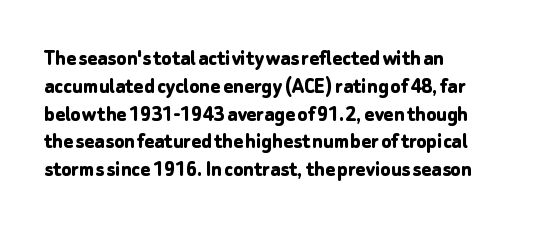
The image shows 23 px bold type, upright; set left-aligned, line spacing 1.21x, normal letter spacing, not underlined.
